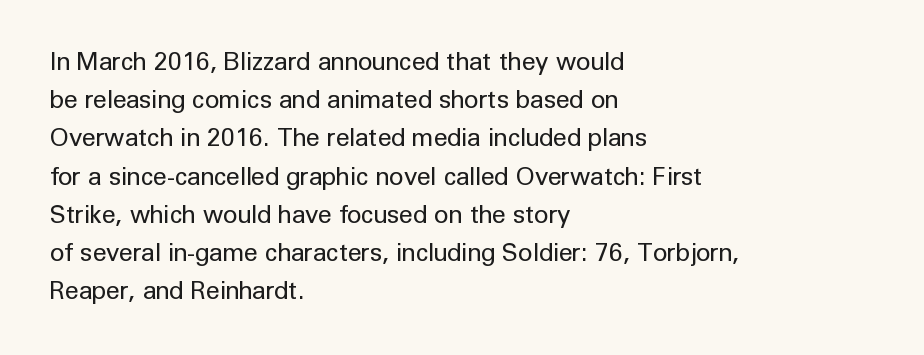
The image shows 25 px text type, upright; set left-aligned, normal line spacing (1.53x), normal letter spacing, not underlined.
